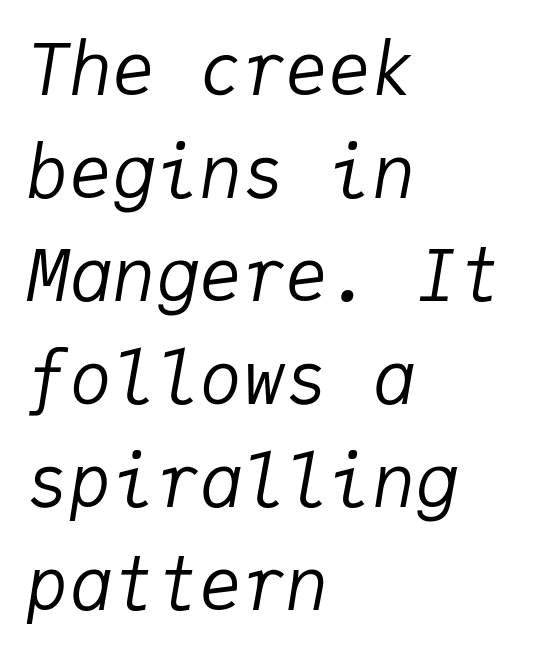
The image shows 72 px regular-weight type, italic (leaning right), monospaced; set left-aligned, normal line spacing (1.43x), normal letter spacing, not underlined; low stroke contrast and a medium x-height.
